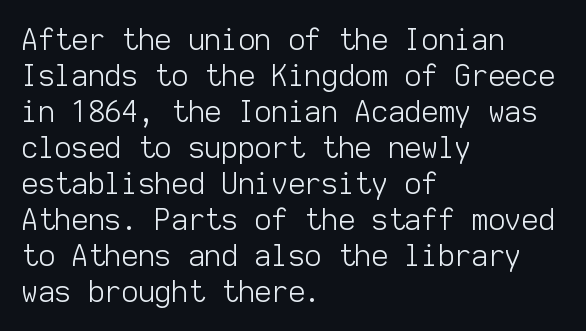
In terms of letterspacing, this is plain default setting. A typesetter would call this monospace, since all characters share one set width. Stem width sits at or under what a default text font uses. The passage shown is typeset with a sans-serif family. Every row of glyphs begins at an identical x-position on the left.
